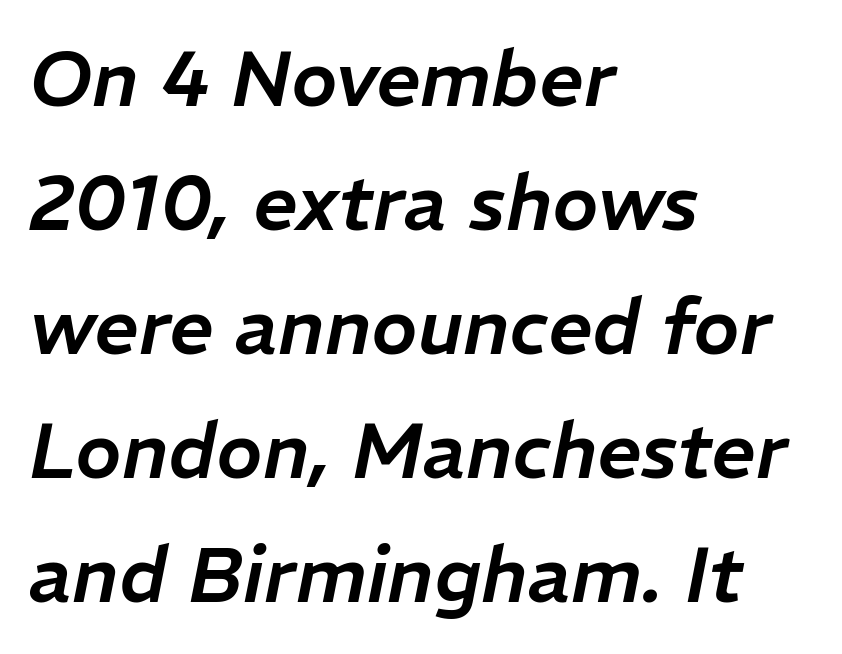
Q: Is the text italic (slanted)? A: Yes, it leans right by about 11 degrees.
Q: Is the text underlined? A: No.
Q: How is the paragraph aligned? A: Left-aligned.
Q: Is the spacing between letters normal or unusually wide? A: Normal.
Q: Is the spacing between lines tight, normal or loose? A: Normal.
Q: Width (condensed, normal, or wide)? A: Normal.
Q: Stroke contrast? A: Low.
Q: x-height? A: Medium.
Q: Monospaced? A: No.
